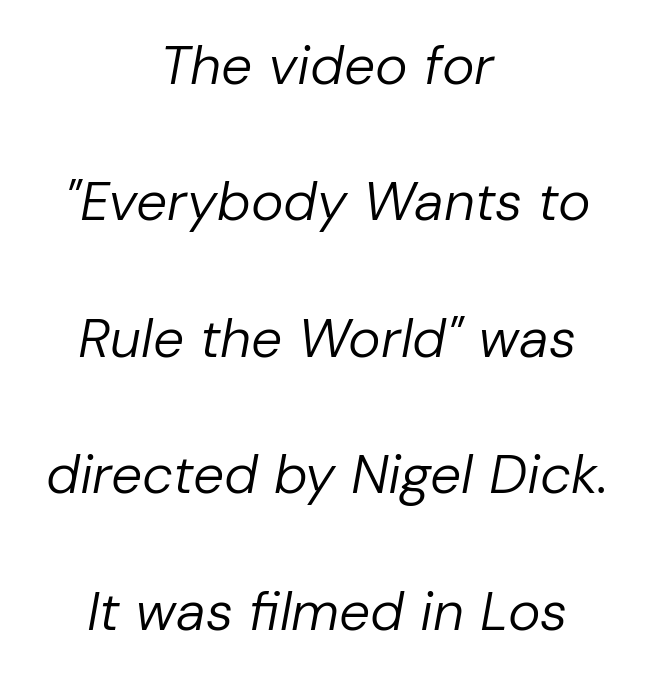
Typeset on center — no edge is straight. You could call the tracking neutral — neither tight nor loose. The baseline area is clear. These lines are rendered in a variable-pitch font. Leading is clearly above the norm, producing a sparse column.
